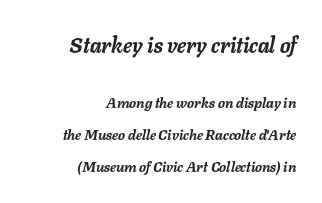
{"italic": "yes", "lean": "right", "slant_degrees": 11, "bold": "yes", "underline": "no", "align": "right", "line_spacing": "loose", "line_spacing_ratio": 2.26, "letter_spacing": "normal", "letter_spacing_em": 0.0, "larger_block": "first", "size_ratio": 1.5, "glyph_px": 21}
